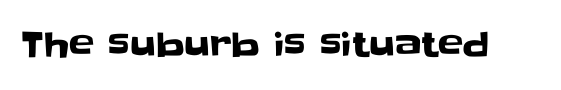
{"serif": "no", "italic": "no", "width": "normal", "stroke_contrast": "low", "x_height": "large", "monospaced": "no", "underline": "no", "letter_spacing": "normal", "letter_spacing_em": 0.0, "glyph_px": 34}
